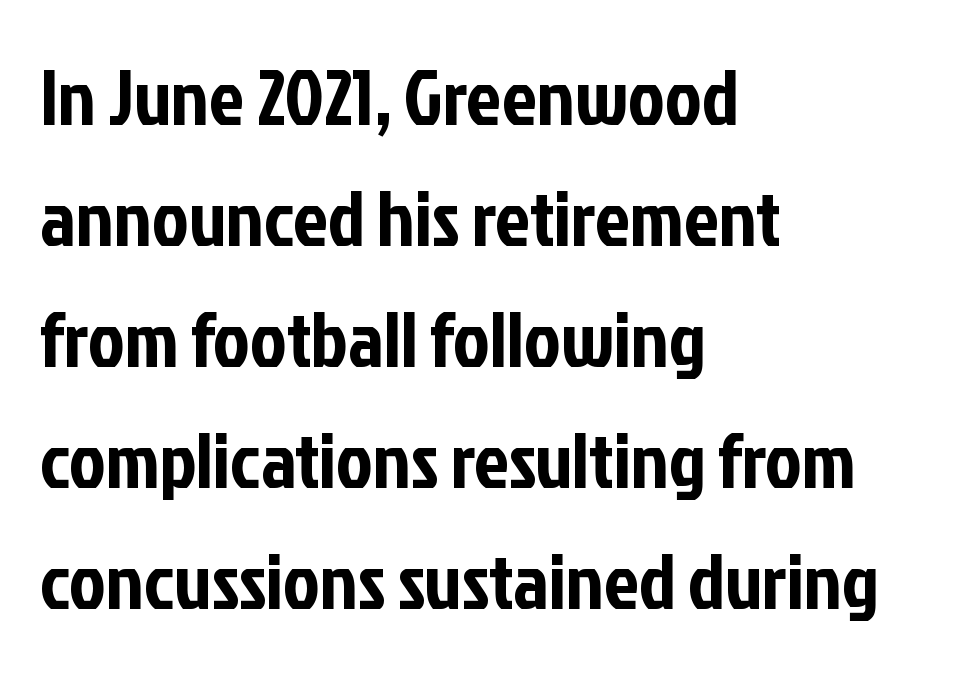
{"serif": "no", "italic": "no", "width": "condensed", "stroke_contrast": "low", "x_height": "medium", "monospaced": "no", "underline": "no", "align": "left", "line_spacing": "normal", "line_spacing_ratio": 1.55, "letter_spacing": "normal", "letter_spacing_em": 0.0, "glyph_px": 78}
